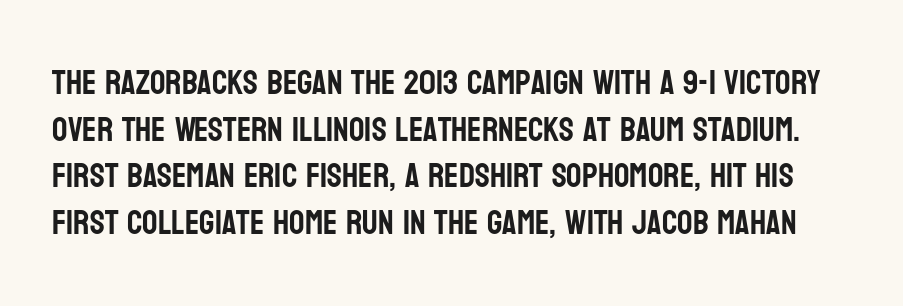
Think of a printed novel: that variable character pitch is what you see here. Tracking here is standard; glyphs follow each other at the usual distance. The lettering holds an erect, upright posture throughout. Check where the strokes stop: nothing finishes them off — pure sans. The passage shown is not underscored anywhere.
